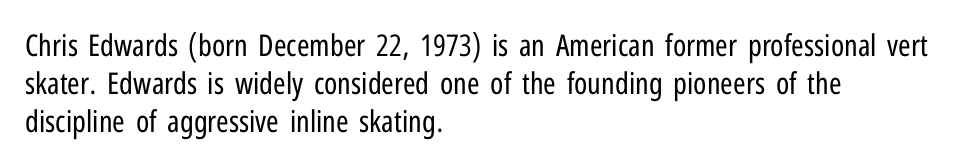
Does the lettering tilt? It doesn't — this is upright. Is this a fixed-width face? No — the glyphs have proportional, varying widths. No extra tracking has been applied to these lines. Successive baselines arrive at the customary interval. The strokes carry an ordinary text weight at most. What kind of face is this? One without serifs — a sans.
